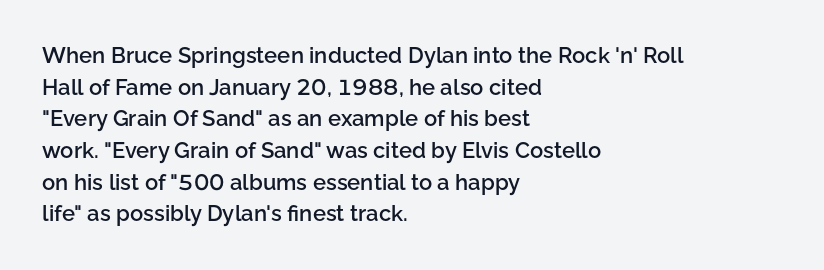
{"italic": "no", "bold": "semi", "underline": "no", "align": "left", "line_spacing": "normal", "line_spacing_ratio": 1.44, "letter_spacing": "normal", "letter_spacing_em": 0.0, "glyph_px": 22}
